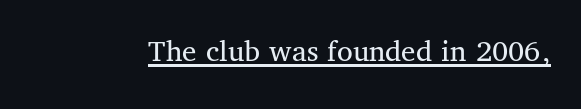
The typesetting does not lean heavy: it is not bold. The letters advance in unequal steps, a hallmark of proportional type. Every character sits straight up, as roman type does. This is underlined copy, the kind a proofreader might mark for attention.
